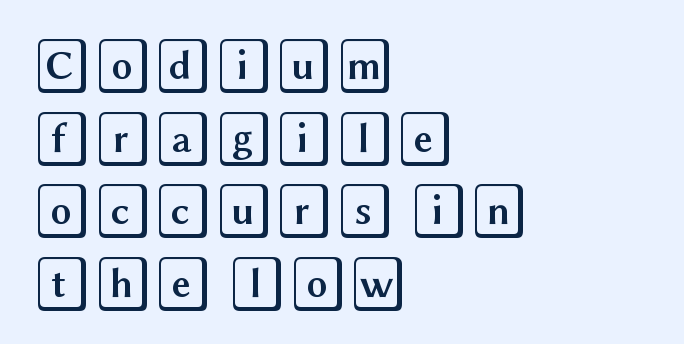
Posture: upright roman. In terms of leading, this rendering sits right in the middle. The type is set solid horizontally, with unmodified tracking. Honestly, there is no underline to notice here at all. Line starts are locked; line ends wander.
